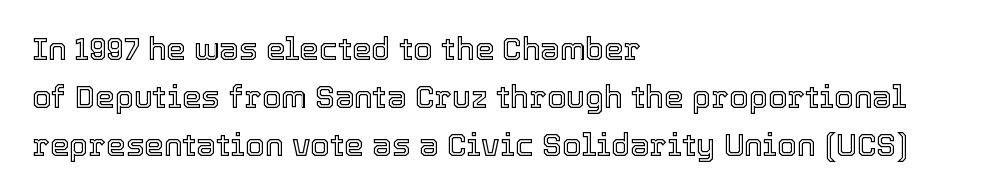
Q: Is the text italic (slanted)? A: No, it is upright.
Q: Is the text underlined? A: No.
Q: How is the paragraph aligned? A: Left-aligned.
Q: Is the spacing between letters normal or unusually wide? A: Normal.
Q: Is the spacing between lines tight, normal or loose? A: Normal.
Q: Width (condensed, normal, or wide)? A: Normal.
Q: x-height? A: Medium.
Q: Monospaced? A: No.
